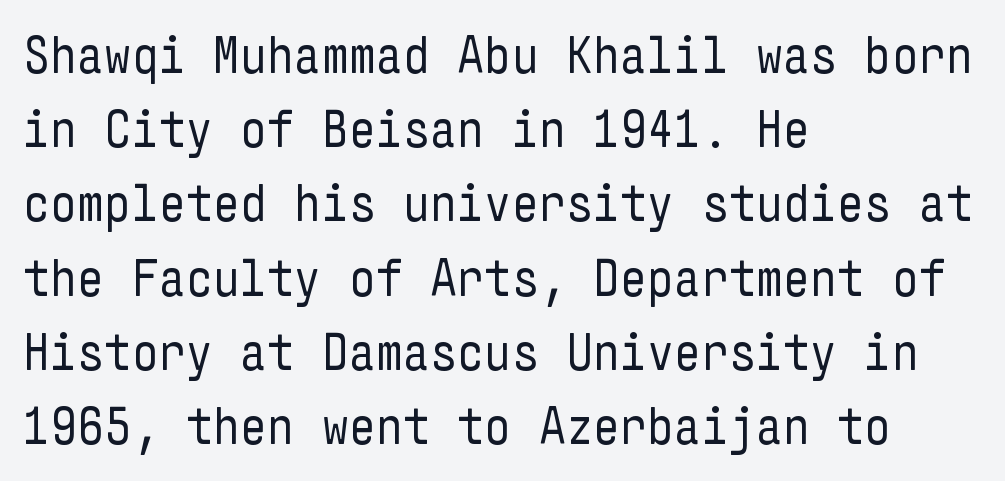
{"serif": "no", "italic": "no", "bold": "no", "weight": "regular", "width": "condensed", "stroke_contrast": "low", "x_height": "medium", "underline": "no", "align": "left", "line_spacing": "normal", "line_spacing_ratio": 1.4, "letter_spacing": "normal", "letter_spacing_em": 0.0, "glyph_px": 53}
